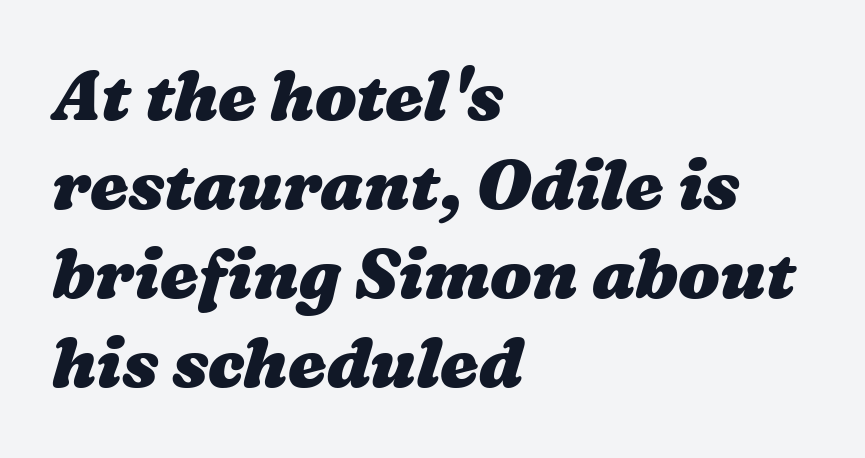
Q: Is the text bold? A: Yes.
Q: Is the text underlined? A: No.
Q: How is the paragraph aligned? A: Left-aligned.
Q: Is the spacing between letters normal or unusually wide? A: Normal.
Q: Is the spacing between lines tight, normal or loose? A: Normal.
Q: Width (condensed, normal, or wide)? A: Wide.
Q: Stroke contrast? A: Medium.
Q: x-height? A: Medium.
Q: Monospaced? A: No.
